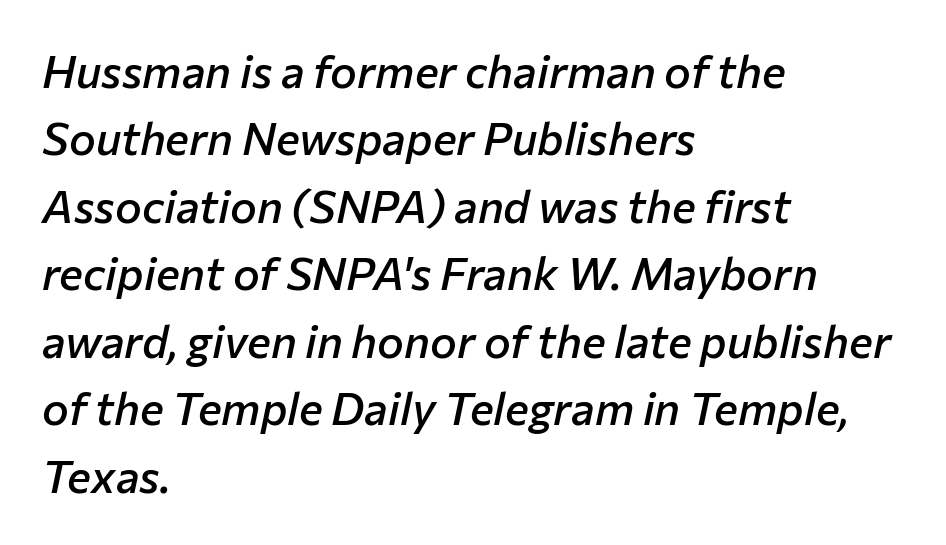
{"italic": "yes", "lean": "right", "slant_degrees": 12, "bold": "semi", "weight": "semibold", "width": "normal", "stroke_contrast": "low", "x_height": "medium", "monospaced": "no", "underline": "no", "align": "left", "line_spacing": "normal", "line_spacing_ratio": 1.5, "letter_spacing": "normal", "letter_spacing_em": 0.0, "glyph_px": 45}
